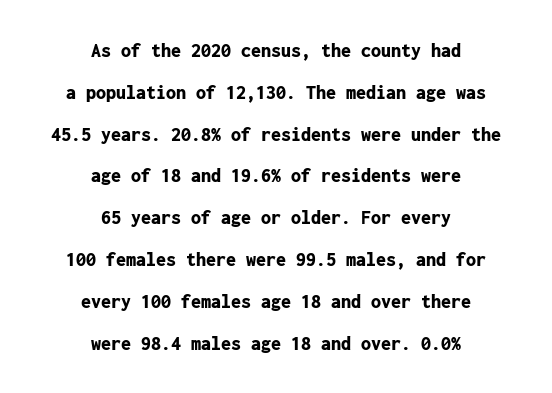
{"italic": "no", "bold": "yes", "underline": "no", "align": "center", "line_spacing": "loose", "line_spacing_ratio": 2.09, "letter_spacing": "normal", "letter_spacing_em": 0.0, "glyph_px": 20}
